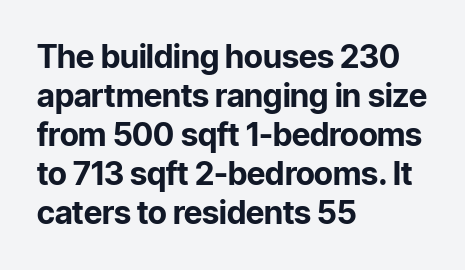
Q: Is the text bold? A: Yes.
Q: Is the text italic (slanted)? A: No, it is upright.
Q: Is the typeface a serif or a sans-serif typeface? A: Sans-serif.
Q: Is the text underlined? A: No.
Q: How is the paragraph aligned? A: Left-aligned.
Q: Is the spacing between letters normal or unusually wide? A: Normal.
Q: Width (condensed, normal, or wide)? A: Normal.
Q: Stroke contrast? A: Low.
Q: x-height? A: Medium.
Q: Monospaced? A: No.
